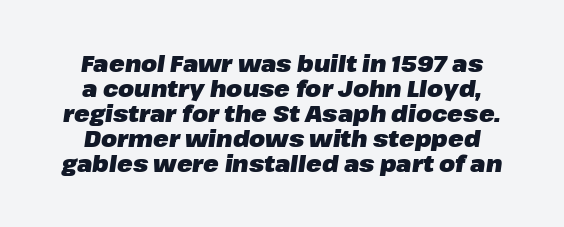
Summary of weight: heavy, a full bold. Is the letter spacing exaggerated? No — it looks like the ordinary default. Letters rest on an invisible, unmarked baseline. This sample uses an oblique cut, with every glyph tilted off the vertical.
